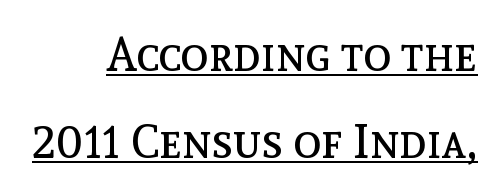
The image shows 47 px regular-weight type, upright; set right-aligned, line spacing 1.85x, normal letter spacing, underlined; a medium x-height.
